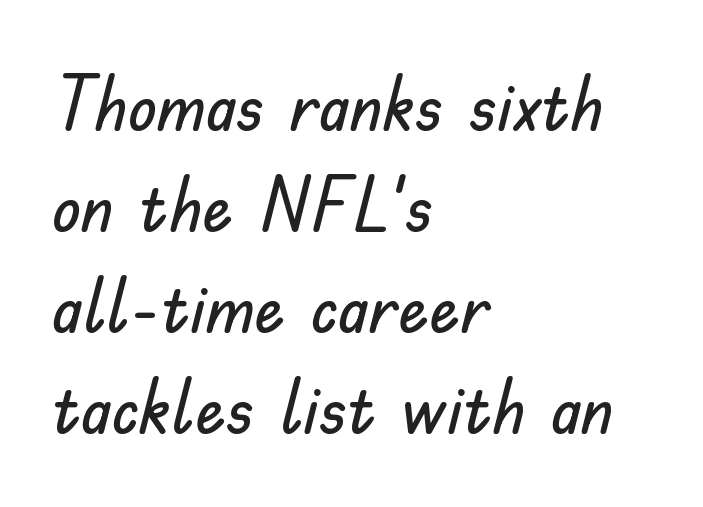
{"serif": "no", "width": "normal", "stroke_contrast": "low", "x_height": "small", "monospaced": "no", "underline": "no", "align": "left", "line_spacing": "normal", "line_spacing_ratio": 1.33, "letter_spacing": "normal", "letter_spacing_em": 0.0, "glyph_px": 76}
